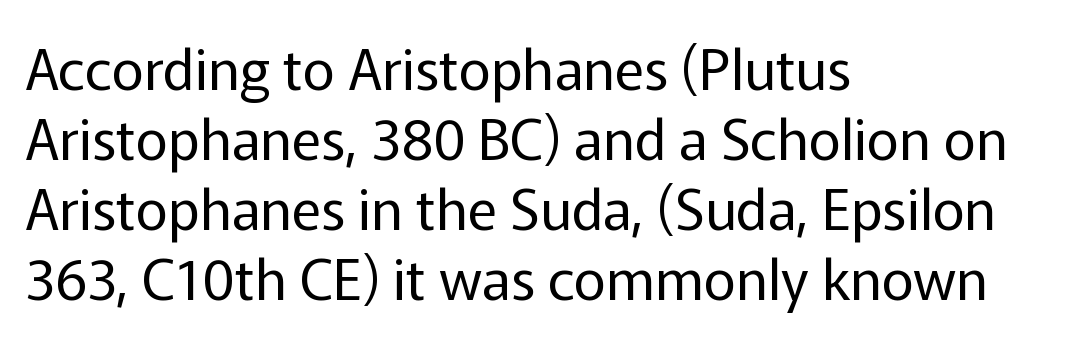
The image shows 56 px regular-weight sans-serif type, upright; set left-aligned, normal line spacing (1.25x), normal letter spacing, not underlined; low stroke contrast and a medium x-height.
